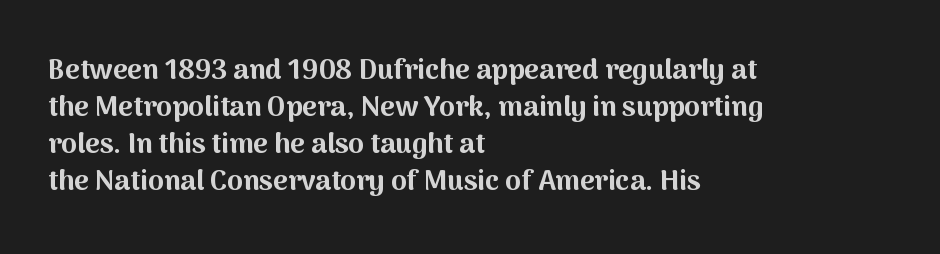
The image shows 28 px bold sans-serif type, upright; set left-aligned, normal line spacing (1.32x), normal letter spacing, not underlined; medium stroke contrast and a medium x-height.
